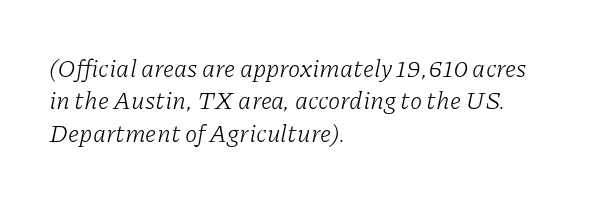
{"italic": "yes", "lean": "right", "slant_degrees": 11, "bold": "no", "underline": "no", "align": "left", "line_spacing": "normal", "line_spacing_ratio": 1.3, "letter_spacing": "normal", "letter_spacing_em": 0.0, "glyph_px": 25}
